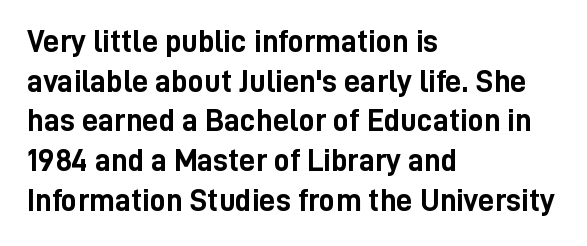
The image shows 32 px semibold, condensed sans-serif type, upright; set left-aligned, line spacing 1.24x, normal letter spacing, not underlined; low stroke contrast and a medium x-height.
